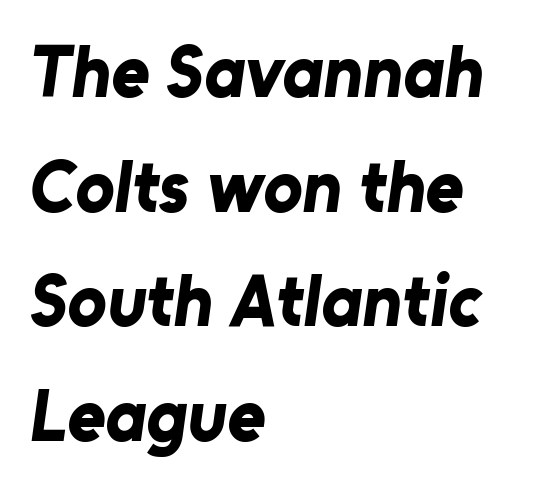
Check the space under the baseline: it is left empty. As a designer I'd log this as weight 700, bold. A student would call this left alignment; a typographer would say flush left, rag right. The line texture is even and compact thanks to regular tracking. Examine the stroke ends and you'll find no serifs. Character widths vary here, with narrow letters taking less room than wide ones.
